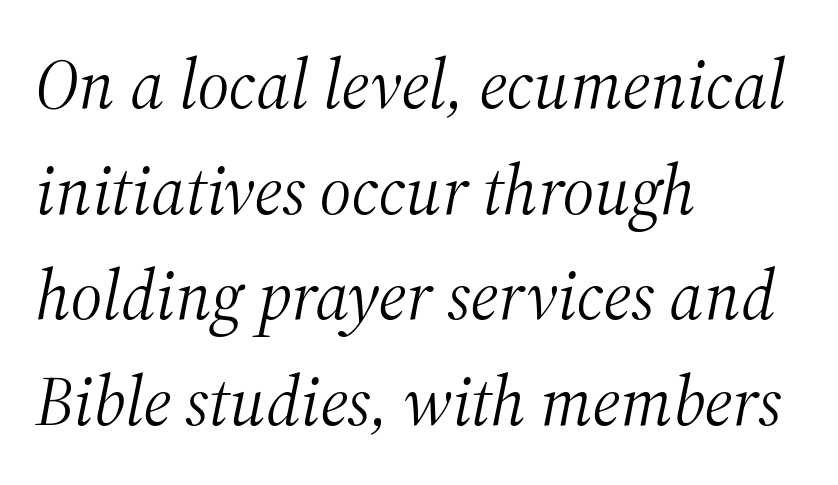
Q: Is the text bold? A: No.
Q: Is the text italic (slanted)? A: Yes, it leans right by about 12 degrees.
Q: Is the typeface a serif or a sans-serif typeface? A: Serif.
Q: Is the text underlined? A: No.
Q: How is the paragraph aligned? A: Left-aligned.
Q: Is the spacing between letters normal or unusually wide? A: Normal.
Q: Is the spacing between lines tight, normal or loose? A: Normal.
Q: Width (condensed, normal, or wide)? A: Normal.
Q: Stroke contrast? A: Medium.
Q: x-height? A: Medium.
Q: Monospaced? A: No.
